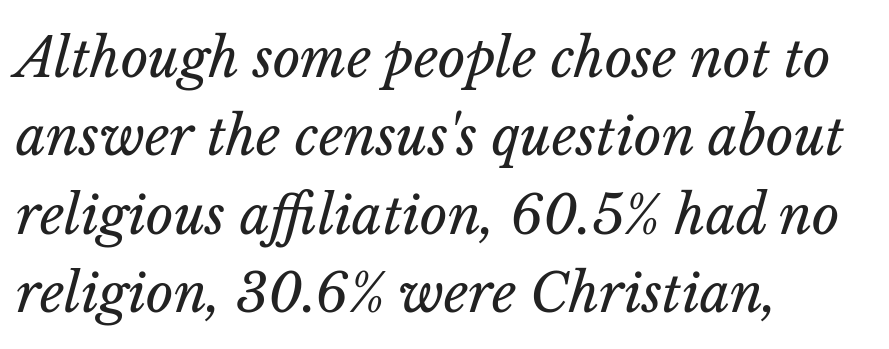
You could not count columns in this text — the font is proportionally spaced. Tracking value appears to be zero — textbook default spacing. The strokes carry an ordinary text weight at most. Every row of glyphs begins at an identical x-position on the left. If you drew a line through each stem, it would be angled. The passage shown is not underscored anywhere.
